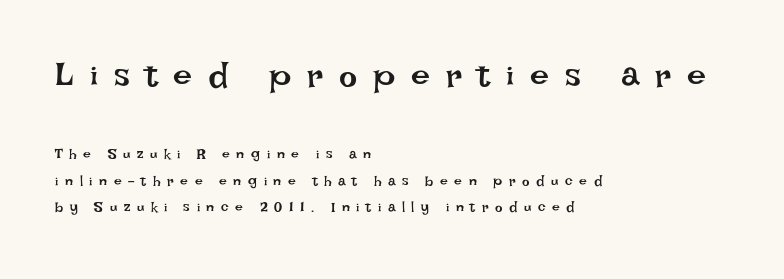
Tall strokes in this sample are plumb rather than angled. Varying glyph widths throughout — classic text-font behaviour. Which margin do the lines hug? The left one — the right edge is uneven. Tracking value appears strongly positive — letters spread wide. Descender tails drop into unmarked territory.
